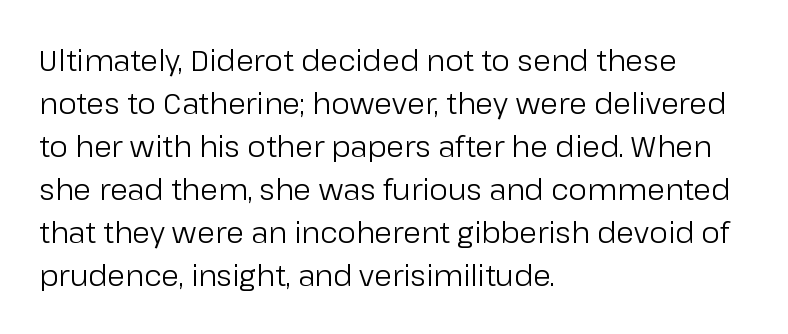
The image shows 29 px regular-weight sans-serif type, upright; set left-aligned, normal line spacing (1.48x), normal letter spacing, not underlined; low stroke contrast and a medium x-height.
